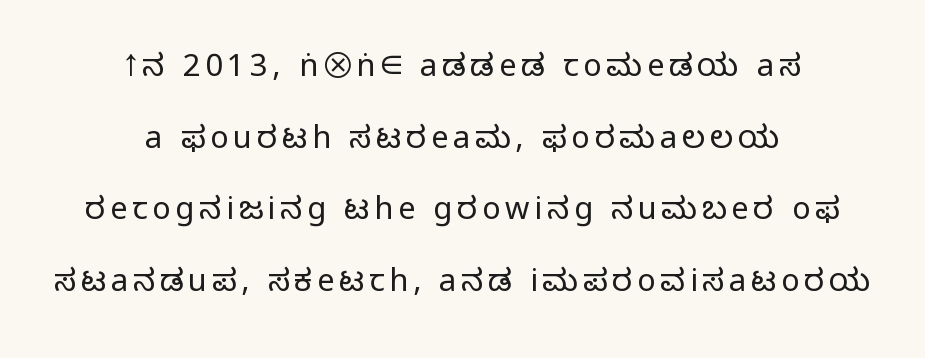
Interline gaps are noticeably wide in this sample. The letters advance in unequal steps, a hallmark of proportional type. The typeface chosen for these lines omits serifs. Ordinary non-slanted type is in use. The glyphs are unaccompanied by any horizontal stroke below them. Layout note: lines centered.
